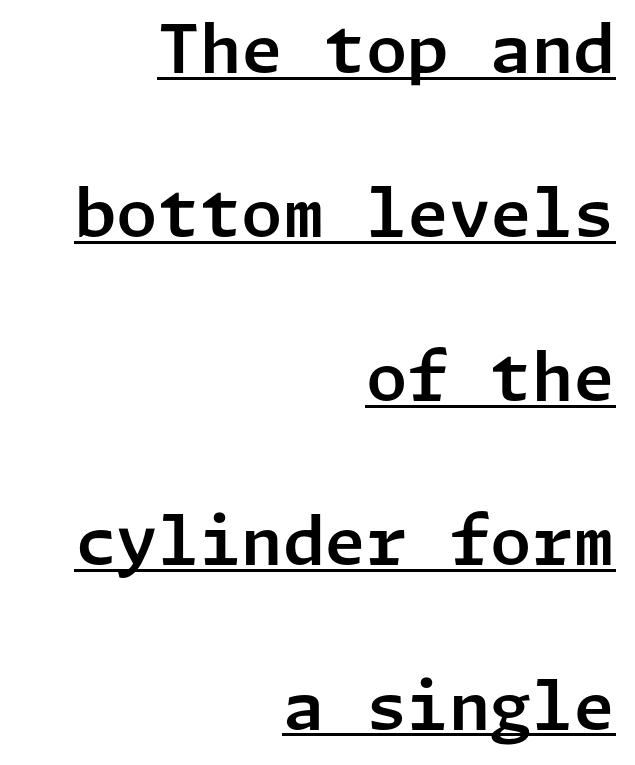
The rendering uses a large line-height, opening up the rows. Typeset ragged left — the right edge is the straight one. Looks like someone drew a line under every word here. No extra tracking has been applied to these lines. The passage shown is typeset with a sans-serif family. Ascenders rise straight up at ninety degrees.
